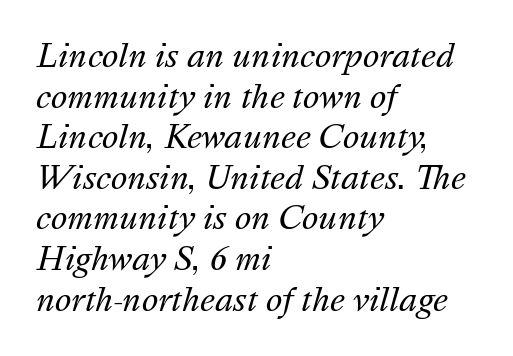
{"italic": "yes", "lean": "right", "slant_degrees": 16, "bold": "no", "weight": "regular", "width": "normal", "stroke_contrast": "medium", "x_height": "medium", "monospaced": "no", "underline": "no", "align": "left", "line_spacing": "normal", "line_spacing_ratio": 1.31, "letter_spacing": "normal", "letter_spacing_em": 0.0, "glyph_px": 31}
